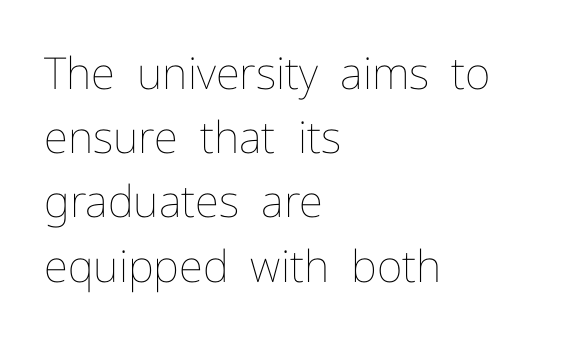
Q: Is the text bold? A: No.
Q: Is the text italic (slanted)? A: No, it is upright.
Q: Is the text underlined? A: No.
Q: How is the paragraph aligned? A: Left-aligned.
Q: Is the spacing between letters normal or unusually wide? A: Normal.
Q: Is the spacing between lines tight, normal or loose? A: Normal.
Q: Width (condensed, normal, or wide)? A: Normal.
Q: Stroke contrast? A: Low.
Q: x-height? A: Medium.
Q: Monospaced? A: No.
